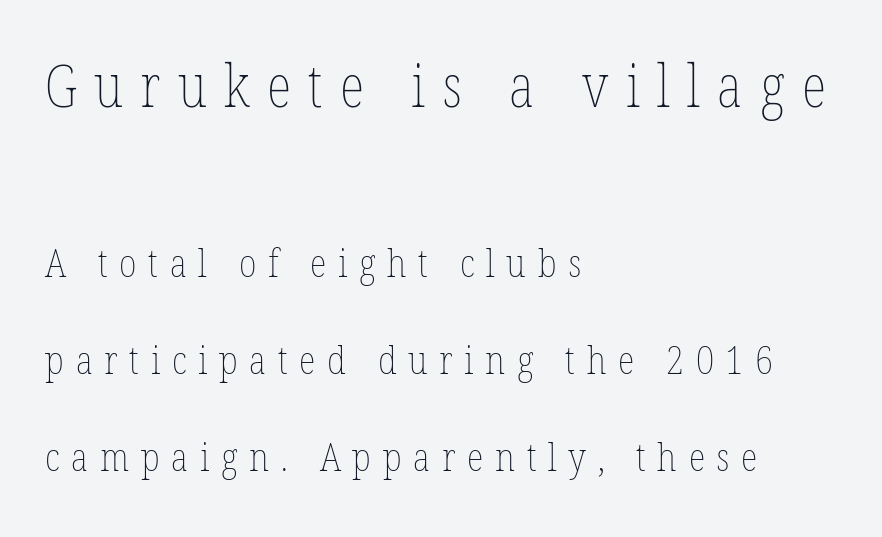
{"italic": "no", "bold": "no", "weight": "thin", "width": "condensed", "stroke_contrast": "low", "x_height": "medium", "monospaced": "no", "underline": "no", "align": "left", "line_spacing": "loose", "line_spacing_ratio": 2.48, "letter_spacing": "wide", "letter_spacing_em": 0.3, "larger_block": "first", "size_ratio": 1.49, "glyph_px": 58}
